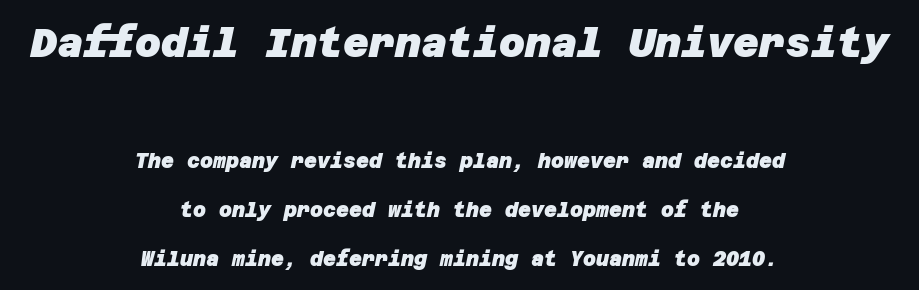
{"serif": "no", "bold": "yes", "weight": "heavy", "width": "normal", "stroke_contrast": "low", "x_height": "large", "underline": "no", "align": "center", "line_spacing": "loose", "line_spacing_ratio": 2.45, "letter_spacing": "normal", "letter_spacing_em": 0.0, "larger_block": "first", "size_ratio": 2.0, "glyph_px": 40}
